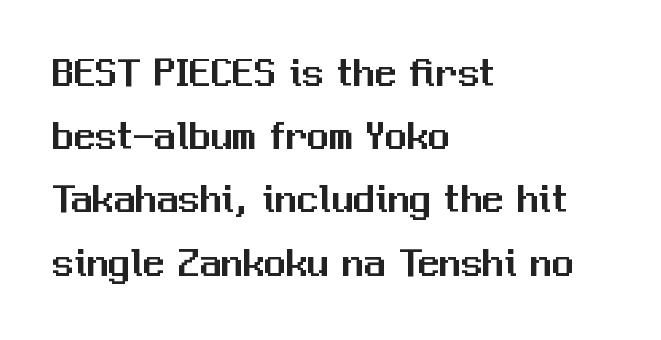
Q: Is the text italic (slanted)? A: No, it is upright.
Q: Is the typeface a serif or a sans-serif typeface? A: Sans-serif.
Q: Is the text underlined? A: No.
Q: How is the paragraph aligned? A: Left-aligned.
Q: Is the spacing between letters normal or unusually wide? A: Normal.
Q: Is the spacing between lines tight, normal or loose? A: Normal.
Q: Width (condensed, normal, or wide)? A: Normal.
Q: Stroke contrast? A: Medium.
Q: x-height? A: Medium.
Q: Monospaced? A: No.
